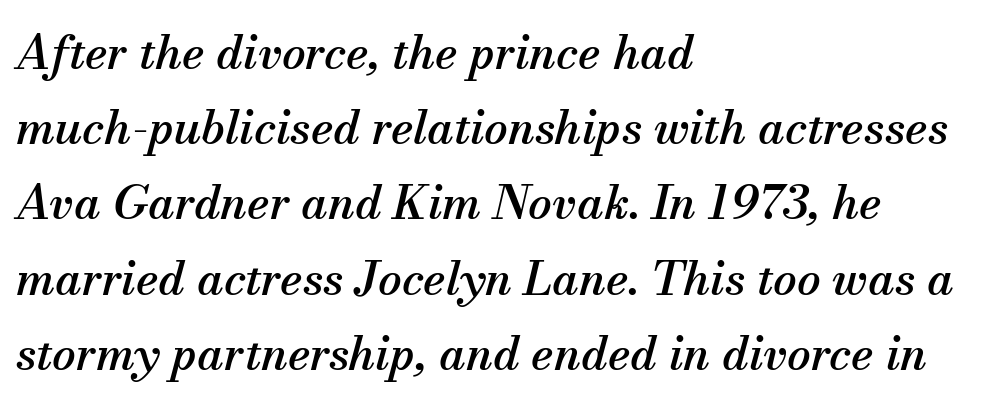
These lines sit exactly where default settings would place them. Reading down the block, your eye returns to a fixed left position each line. Underlining? Definitely not there. In terms of letterform style, serifs are clearly present. Students, note that the glyphs here touch the page at normal intervals.
